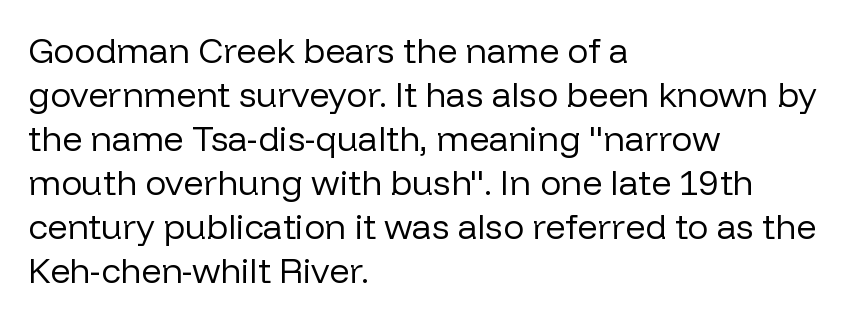
Typographically, this falls in the sans-serif category. No extra tracking has been applied to these lines. Vertically, the passage feels balanced, rows spaced as you'd expect. Reading down the block, your eye returns to a fixed left position each line.
